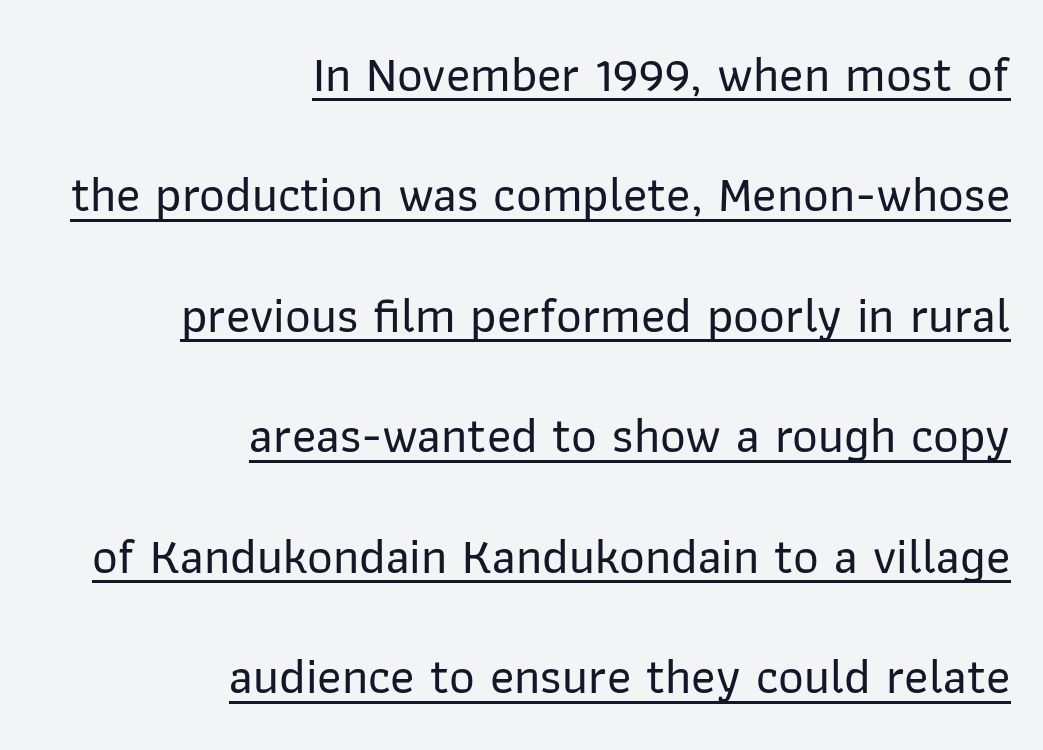
Q: Is the text italic (slanted)? A: No, it is upright.
Q: Is the typeface a serif or a sans-serif typeface? A: Sans-serif.
Q: Is the text underlined? A: Yes.
Q: How is the paragraph aligned? A: Right-aligned.
Q: Is the spacing between letters normal or unusually wide? A: Normal.
Q: Is the spacing between lines tight, normal or loose? A: Loose.
Q: Width (condensed, normal, or wide)? A: Normal.
Q: Stroke contrast? A: Low.
Q: x-height? A: Medium.
Q: Monospaced? A: No.
